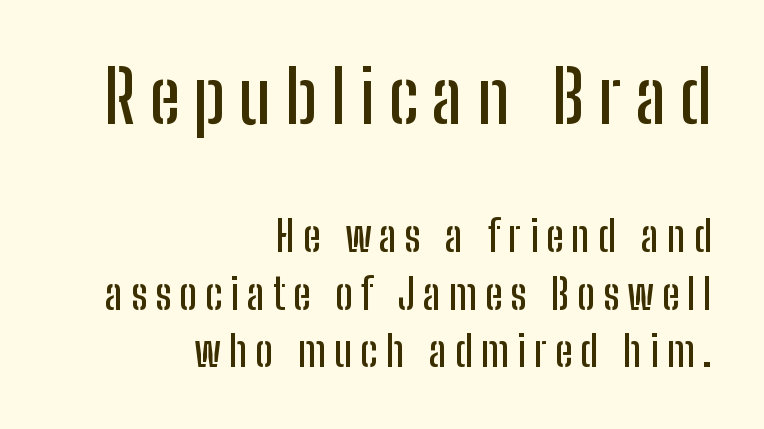
Q: Is the text italic (slanted)? A: No, it is upright.
Q: Is the typeface a serif or a sans-serif typeface? A: Sans-serif.
Q: Is the text underlined? A: No.
Q: How is the paragraph aligned? A: Right-aligned.
Q: Is the spacing between lines tight, normal or loose? A: Normal.
Q: Which block of text is set in a larger size, the first (top) or the second (bottom)? A: The first (top) one.
Q: Width (condensed, normal, or wide)? A: Condensed.
Q: Stroke contrast? A: Low.
Q: x-height? A: Medium.
Q: Monospaced? A: No.
